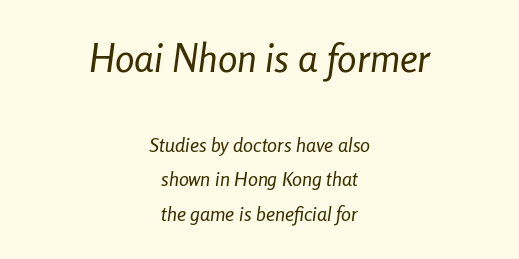
The image shows 39 px regular-weight, condensed type, italic (leaning right); set centered, line spacing 1.73x, normal letter spacing, not underlined; the first (top) block is 1.95x larger; low stroke contrast and a medium x-height.
